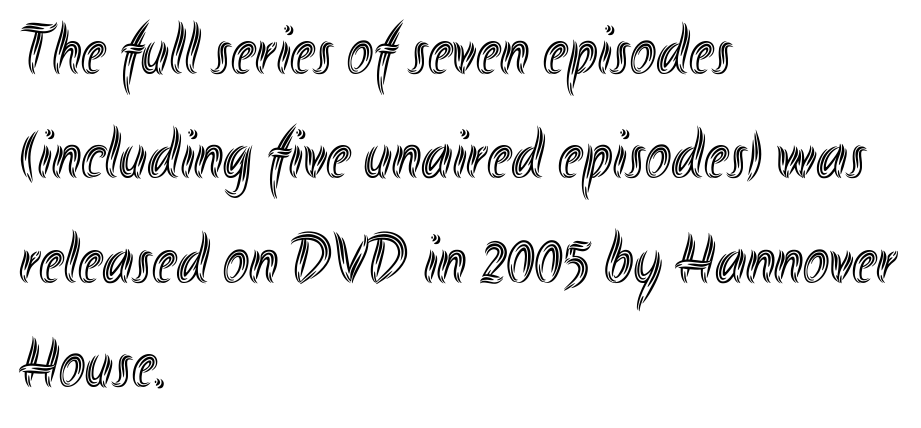
The image shows 70 px condensed type; set left-aligned, normal line spacing (1.49x), normal letter spacing, not underlined; a small x-height.
